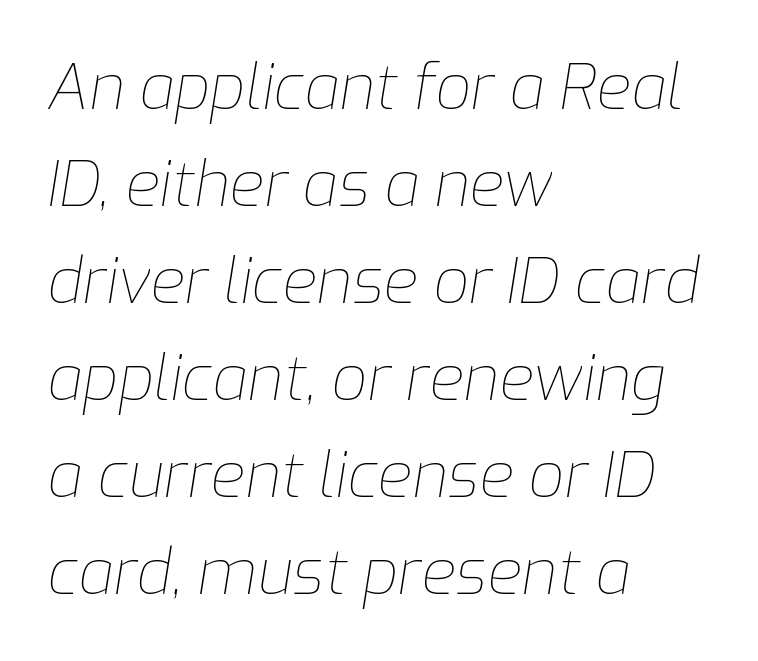
The image shows 63 px thin type, italic (leaning right); set left-aligned, normal line spacing (1.54x), normal letter spacing, not underlined; low stroke contrast and a medium x-height.
